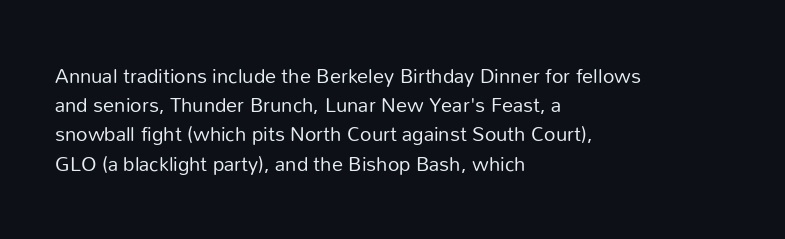
{"italic": "no", "bold": "no", "underline": "no", "align": "left", "line_spacing": "normal", "line_spacing_ratio": 1.46, "letter_spacing": "normal", "letter_spacing_em": 0.0, "glyph_px": 20}
